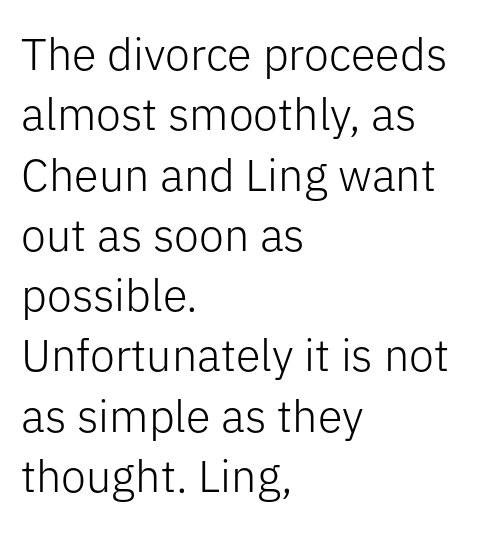
Q: Is the text bold? A: No.
Q: Is the text italic (slanted)? A: No, it is upright.
Q: Is the typeface a serif or a sans-serif typeface? A: Sans-serif.
Q: Is the text underlined? A: No.
Q: How is the paragraph aligned? A: Left-aligned.
Q: Is the spacing between letters normal or unusually wide? A: Normal.
Q: Is the spacing between lines tight, normal or loose? A: Normal.
Q: Width (condensed, normal, or wide)? A: Normal.
Q: Stroke contrast? A: Low.
Q: x-height? A: Medium.
Q: Monospaced? A: No.
